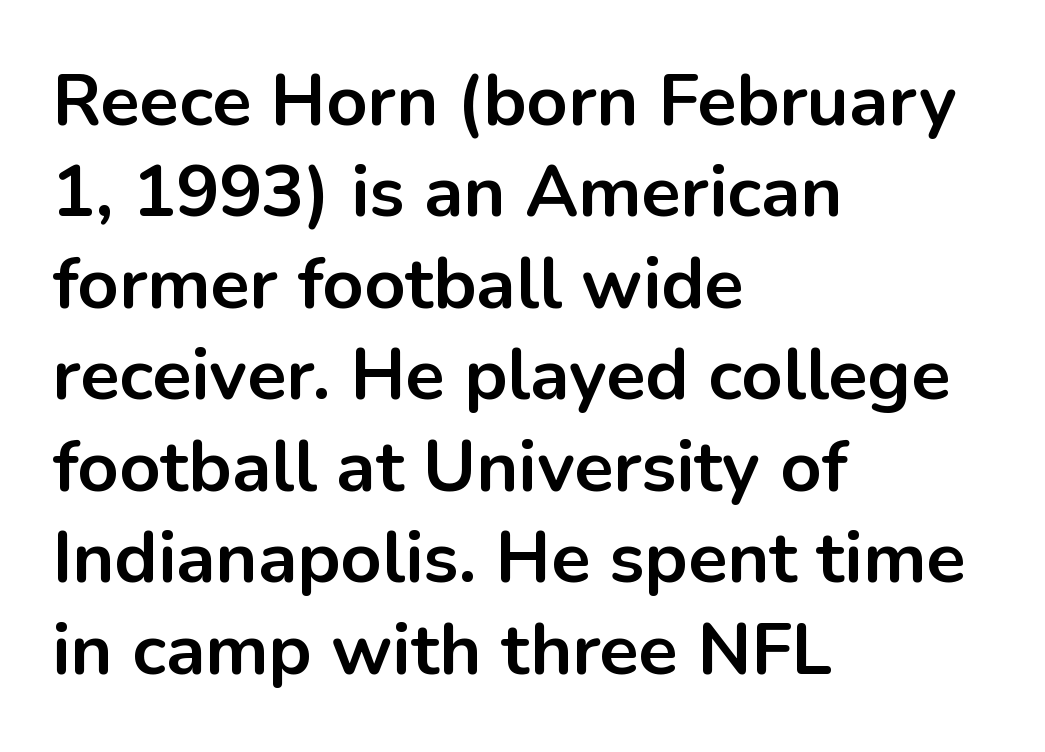
Every letter is thick-stroked: bold, no question. Is this a fixed-width face? No — the glyphs have proportional, varying widths. Vertical spacing — default. These lines keep a tight, regular rhythm from letter to letter.
